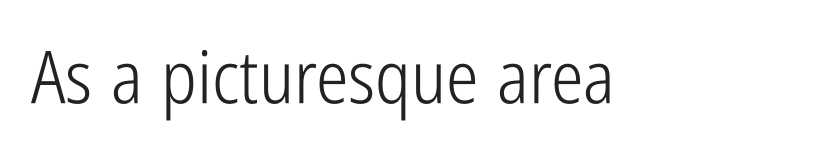
Compared with typical body copy, the letter spacing here is the same. The typography opts for an upright posture over an oblique one. Only glyphs here, with clear space below each row. The face used here is proportionally spaced, like ordinary book or web type. Weight: regular or lighter. Letterform terminals end flat and unadorned throughout the passage.
